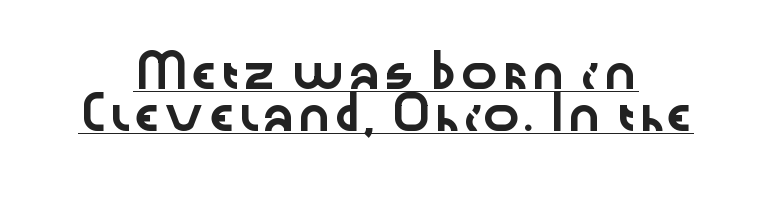
{"serif": "no", "italic": "no", "width": "wide", "stroke_contrast": "low", "x_height": "medium", "monospaced": "no", "underline": "yes", "line_spacing": "normal", "line_spacing_ratio": 1.34, "letter_spacing": "normal", "letter_spacing_em": 0.0, "glyph_px": 31}
